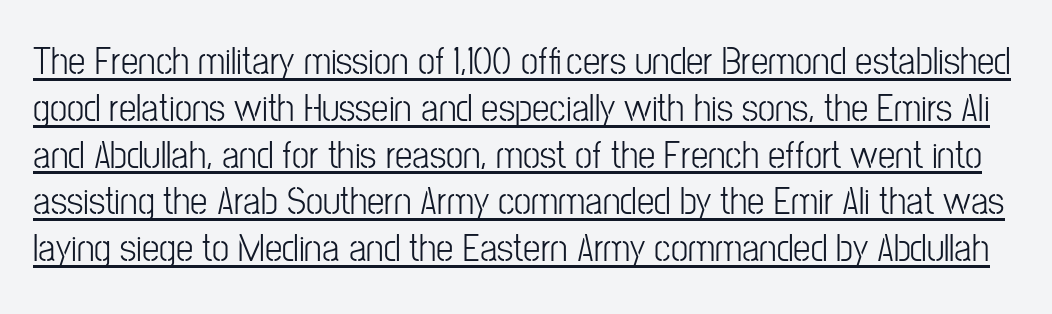
{"serif": "no", "italic": "no", "bold": "no", "weight": "light", "width": "condensed", "stroke_contrast": "low", "x_height": "medium", "monospaced": "no", "underline": "yes", "line_spacing_ratio": 1.2, "letter_spacing": "normal", "letter_spacing_em": 0.0, "glyph_px": 39}
